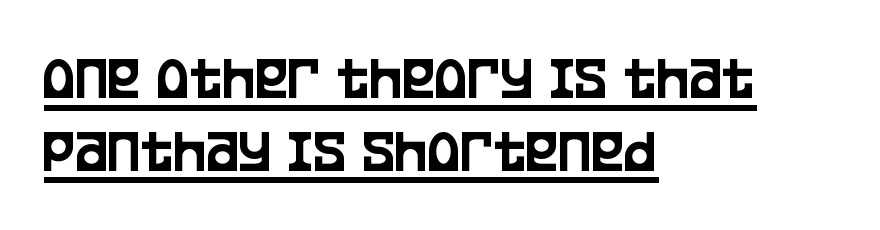
{"serif": "no", "italic": "no", "width": "condensed", "stroke_contrast": "low", "x_height": "large", "monospaced": "no", "underline": "yes", "align": "left", "line_spacing_ratio": 1.17, "letter_spacing": "normal", "letter_spacing_em": 0.0, "glyph_px": 62}
